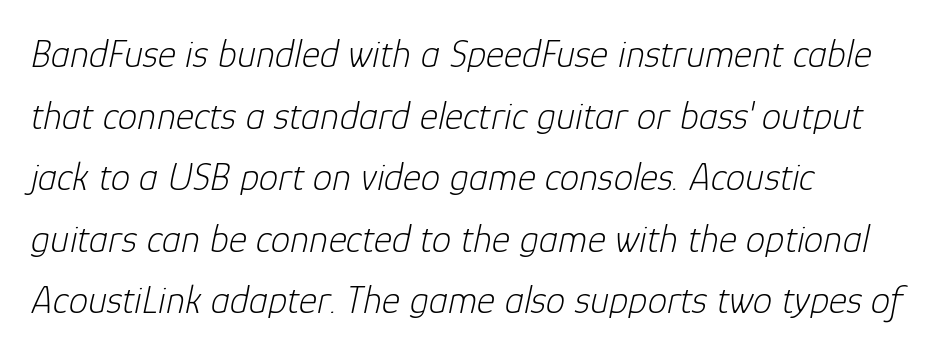
{"italic": "yes", "lean": "right", "slant_degrees": 12, "bold": "no", "weight": "light", "width": "normal", "stroke_contrast": "low", "x_height": "medium", "monospaced": "no", "underline": "no", "align": "left", "line_spacing": "normal", "line_spacing_ratio": 1.58, "letter_spacing": "normal", "letter_spacing_em": 0.0, "glyph_px": 39}
